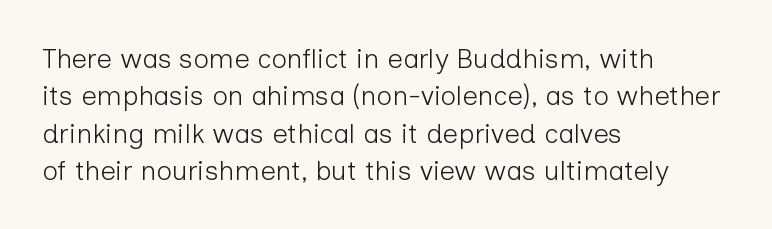
Q: Is the text bold? A: No.
Q: Is the text italic (slanted)? A: No, it is upright.
Q: Is the text underlined? A: No.
Q: How is the paragraph aligned? A: Left-aligned.
Q: Is the spacing between letters normal or unusually wide? A: Normal.
Q: Is the spacing between lines tight, normal or loose? A: Normal.
